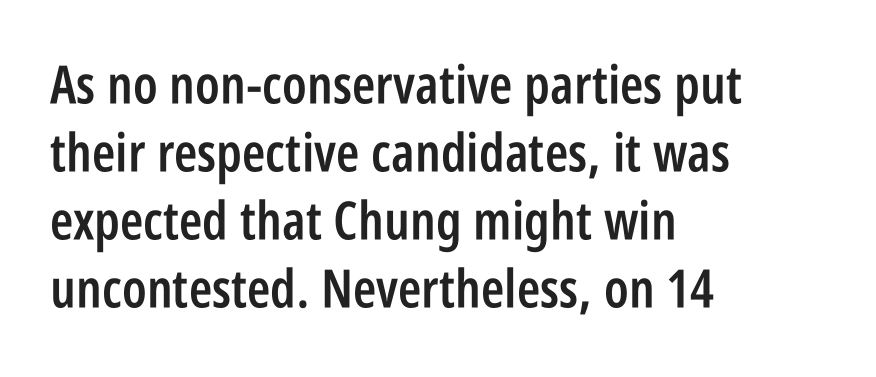
The image shows 53 px semibold, condensed sans-serif type, upright; set left-aligned, normal line spacing (1.28x), normal letter spacing, not underlined; low stroke contrast and a large x-height.
